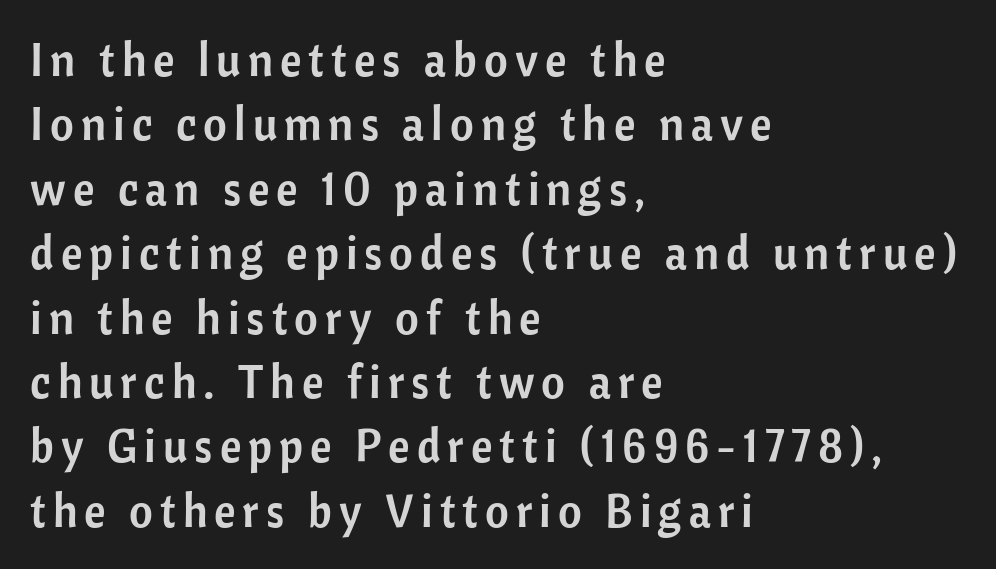
Q: Is the text italic (slanted)? A: No, it is upright.
Q: Is the typeface a serif or a sans-serif typeface? A: Sans-serif.
Q: Is the text underlined? A: No.
Q: How is the paragraph aligned? A: Left-aligned.
Q: Is the spacing between lines tight, normal or loose? A: Normal.
Q: Width (condensed, normal, or wide)? A: Normal.
Q: Stroke contrast? A: Low.
Q: x-height? A: Medium.
Q: Monospaced? A: No.
